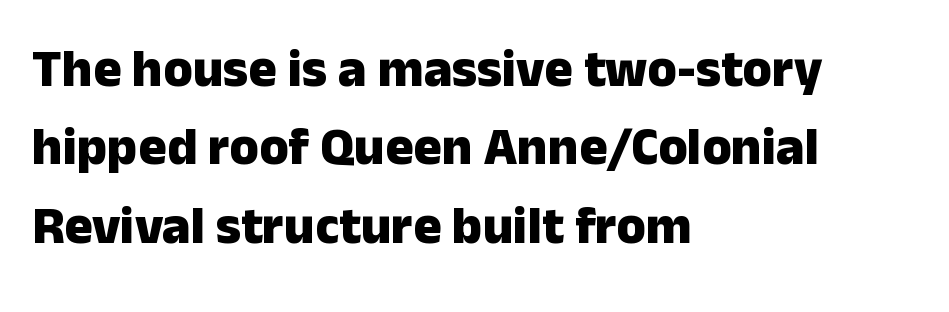
{"serif": "no", "italic": "no", "bold": "yes", "weight": "heavy", "width": "normal", "stroke_contrast": "low", "x_height": "medium", "monospaced": "no", "underline": "no", "align": "left", "line_spacing": "normal", "line_spacing_ratio": 1.48, "letter_spacing": "normal", "letter_spacing_em": 0.0, "glyph_px": 53}
